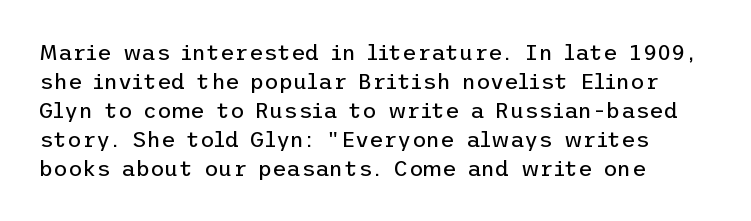
{"italic": "no", "bold": "no", "underline": "no", "line_spacing": "normal", "line_spacing_ratio": 1.32, "letter_spacing": "normal", "letter_spacing_em": 0.0, "glyph_px": 22}
